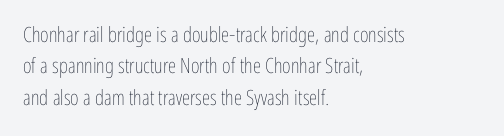
Ordinary non-slanted type is in use. Honestly, the row spacing looks completely unremarkable. These lines keep a tight, regular rhythm from letter to letter. These lines stack with their left ends in a neat column.
